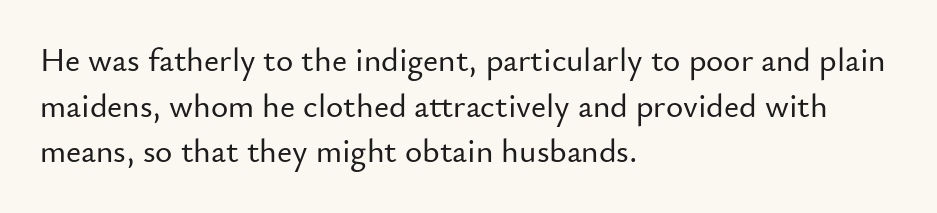
The image shows 33 px sans-serif type, upright; set left-aligned, normal line spacing (1.38x), normal letter spacing, not underlined; low stroke contrast and a small x-height.
